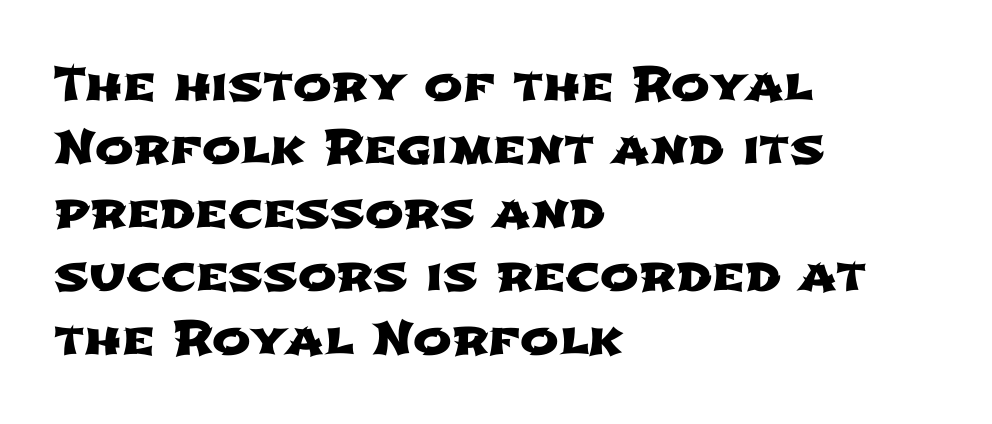
Q: Is the typeface a serif or a sans-serif typeface? A: Sans-serif.
Q: Is the text underlined? A: No.
Q: How is the paragraph aligned? A: Left-aligned.
Q: Is the spacing between letters normal or unusually wide? A: Normal.
Q: Is the spacing between lines tight, normal or loose? A: Normal.
Q: Width (condensed, normal, or wide)? A: Wide.
Q: Stroke contrast? A: Low.
Q: x-height? A: Medium.
Q: Monospaced? A: No.
